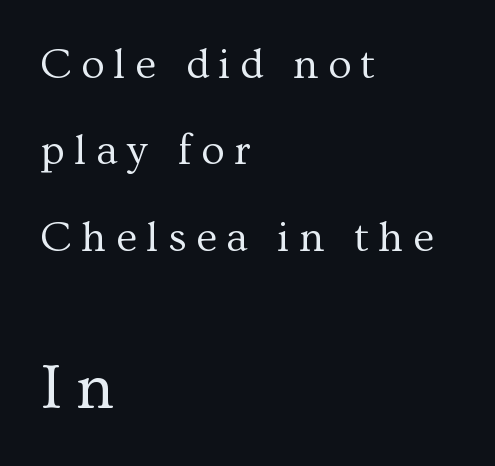
Q: Is the text bold? A: No.
Q: Is the text italic (slanted)? A: No, it is upright.
Q: Is the typeface a serif or a sans-serif typeface? A: Serif.
Q: Is the text underlined? A: No.
Q: How is the paragraph aligned? A: Left-aligned.
Q: Is the spacing between letters normal or unusually wide? A: Unusually wide.
Q: Is the spacing between lines tight, normal or loose? A: Loose.
Q: Which block of text is set in a larger size, the first (top) or the second (bottom)? A: The second (bottom) one.
Q: Width (condensed, normal, or wide)? A: Normal.
Q: Stroke contrast? A: Medium.
Q: x-height? A: Medium.
Q: Monospaced? A: No.
